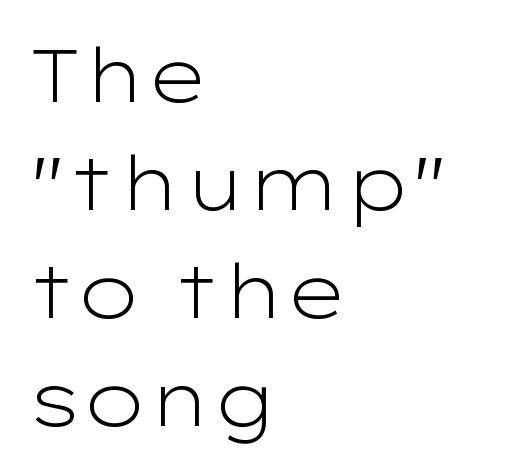
I'd call this a sans setting — the letters go barefoot. Note the varied advance widths — an 'i' is clearly narrower than an 'm'. Descender tails drop into unmarked territory. Unbolded letterforms with no extra heft. Left-aligned paragraph, ragged on the right. Ascenders rise straight up at ninety degrees.
